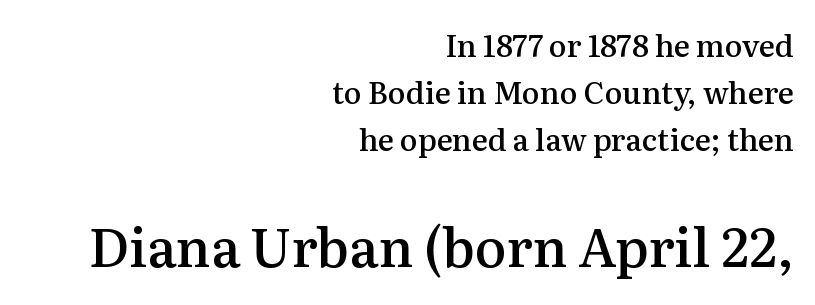
The image shows 53 px semibold serif type, upright; set right-aligned, normal line spacing (1.56x), normal letter spacing, not underlined; the second (bottom) block is 1.77x larger; medium stroke contrast and a medium x-height.
